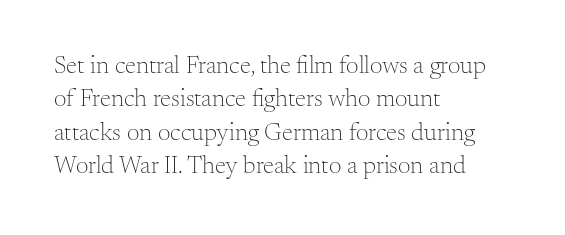
{"italic": "no", "bold": "no", "underline": "no", "align": "left", "line_spacing": "normal", "line_spacing_ratio": 1.34, "letter_spacing": "normal", "letter_spacing_em": 0.0, "glyph_px": 25}
